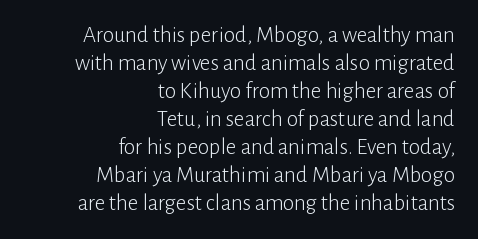
{"italic": "no", "bold": "no", "underline": "no", "align": "right", "line_spacing_ratio": 1.22, "letter_spacing": "normal", "letter_spacing_em": 0.0, "glyph_px": 23}
